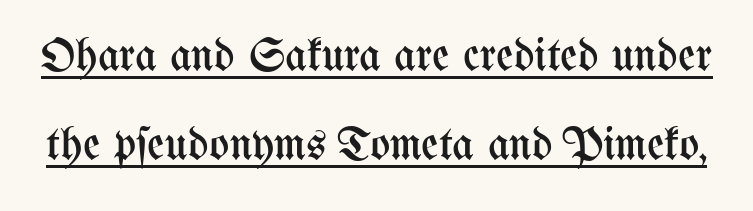
{"italic": "no", "bold": "no", "weight": "regular", "width": "condensed", "stroke_contrast": "medium", "x_height": "medium", "monospaced": "no", "underline": "yes", "line_spacing": "loose", "line_spacing_ratio": 1.9, "letter_spacing": "normal", "letter_spacing_em": 0.0, "glyph_px": 47}
